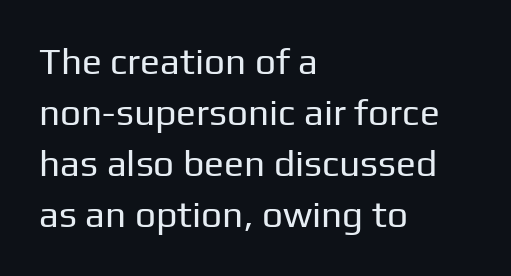
{"serif": "no", "italic": "no", "bold": "no", "weight": "regular", "width": "normal", "stroke_contrast": "low", "x_height": "medium", "monospaced": "no", "underline": "no", "align": "left", "line_spacing": "normal", "line_spacing_ratio": 1.38, "letter_spacing": "normal", "letter_spacing_em": 0.0, "glyph_px": 37}
